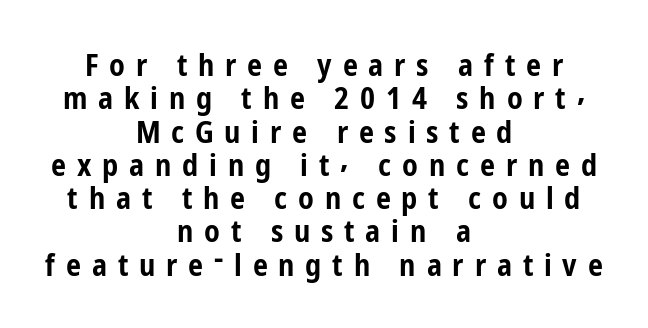
Q: Is the text bold? A: Yes.
Q: Is the text italic (slanted)? A: No, it is upright.
Q: Is the typeface a serif or a sans-serif typeface? A: Sans-serif.
Q: Is the text underlined? A: No.
Q: How is the paragraph aligned? A: Centered.
Q: Is the spacing between letters normal or unusually wide? A: Unusually wide.
Q: Is the spacing between lines tight, normal or loose? A: Tight.
Q: Width (condensed, normal, or wide)? A: Condensed.
Q: Stroke contrast? A: Low.
Q: x-height? A: Medium.
Q: Monospaced? A: No.
